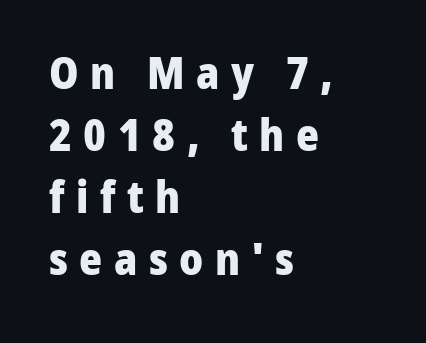
Is the letter spacing exaggerated? Yes — the characters are pushed far apart. The passage is arranged the way most books set body copy — flush left. Is there any slant? The stems are plumb. Classification — sans serif. One glance says typical: line gaps are just what's usual. The letters are bold, with thick, heavy strokes.
